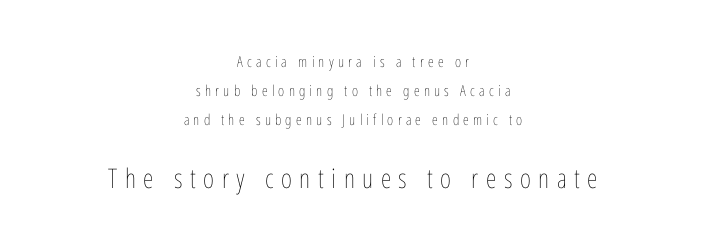
Q: Is the text bold? A: No.
Q: Is the text italic (slanted)? A: No, it is upright.
Q: Is the text underlined? A: No.
Q: How is the paragraph aligned? A: Centered.
Q: Is the spacing between letters normal or unusually wide? A: Unusually wide.
Q: Is the spacing between lines tight, normal or loose? A: Loose.
Q: Which block of text is set in a larger size, the first (top) or the second (bottom)? A: The second (bottom) one.
